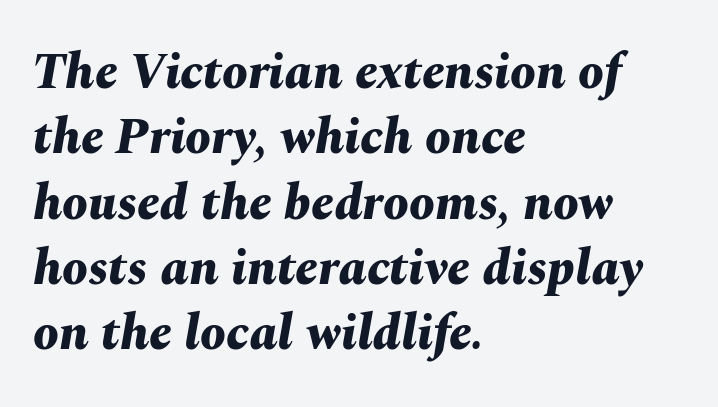
Q: Is the text bold? A: Yes.
Q: Is the text italic (slanted)? A: Yes, it leans right by about 10 degrees.
Q: Is the text underlined? A: No.
Q: How is the paragraph aligned? A: Left-aligned.
Q: Is the spacing between letters normal or unusually wide? A: Normal.
Q: Is the spacing between lines tight, normal or loose? A: Normal.
Q: Width (condensed, normal, or wide)? A: Normal.
Q: Stroke contrast? A: Medium.
Q: x-height? A: Medium.
Q: Monospaced? A: No.
